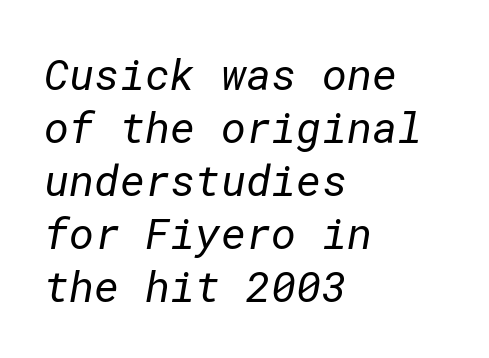
{"serif": "no", "bold": "no", "weight": "regular", "width": "normal", "stroke_contrast": "low", "x_height": "medium", "underline": "no", "align": "left", "line_spacing_ratio": 1.23, "letter_spacing": "normal", "letter_spacing_em": 0.0, "glyph_px": 43}
